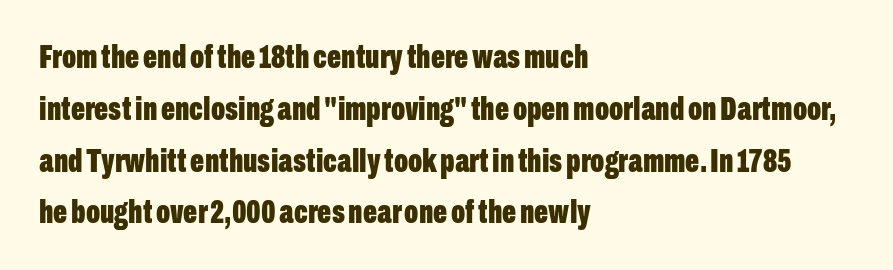
The image shows 33 px bold, condensed sans-serif type, upright; set left-aligned, normal line spacing (1.57x), normal letter spacing, not underlined; low stroke contrast and a medium x-height.
